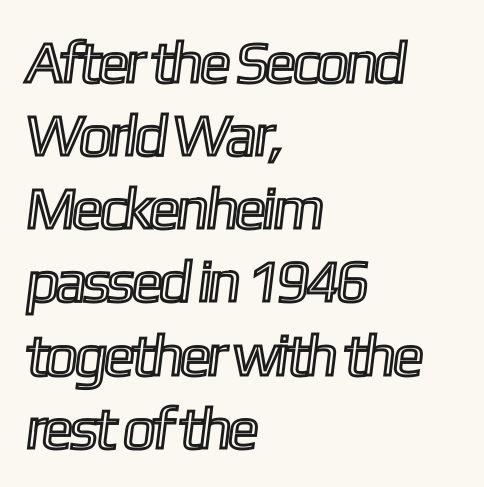
{"width": "condensed", "x_height": "medium", "monospaced": "no", "underline": "no", "align": "left", "line_spacing_ratio": 1.24, "letter_spacing": "normal", "letter_spacing_em": 0.0, "glyph_px": 59}
